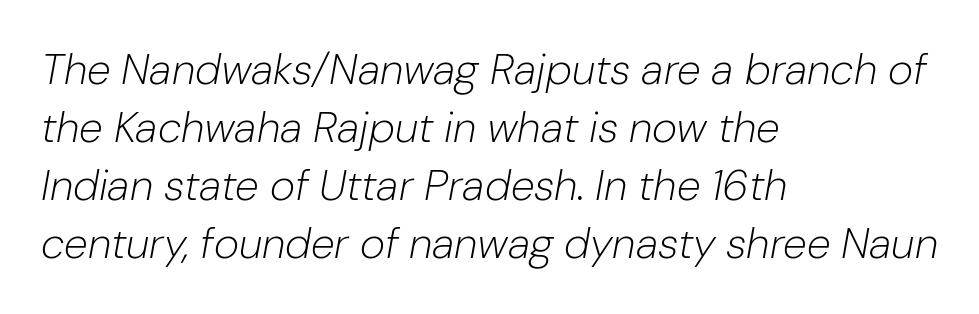
Q: Is the text bold? A: No.
Q: Is the text italic (slanted)? A: Yes, it leans right by about 10 degrees.
Q: Is the text underlined? A: No.
Q: How is the paragraph aligned? A: Left-aligned.
Q: Is the spacing between letters normal or unusually wide? A: Normal.
Q: Is the spacing between lines tight, normal or loose? A: Normal.
Q: Width (condensed, normal, or wide)? A: Normal.
Q: Stroke contrast? A: Low.
Q: x-height? A: Medium.
Q: Monospaced? A: No.
